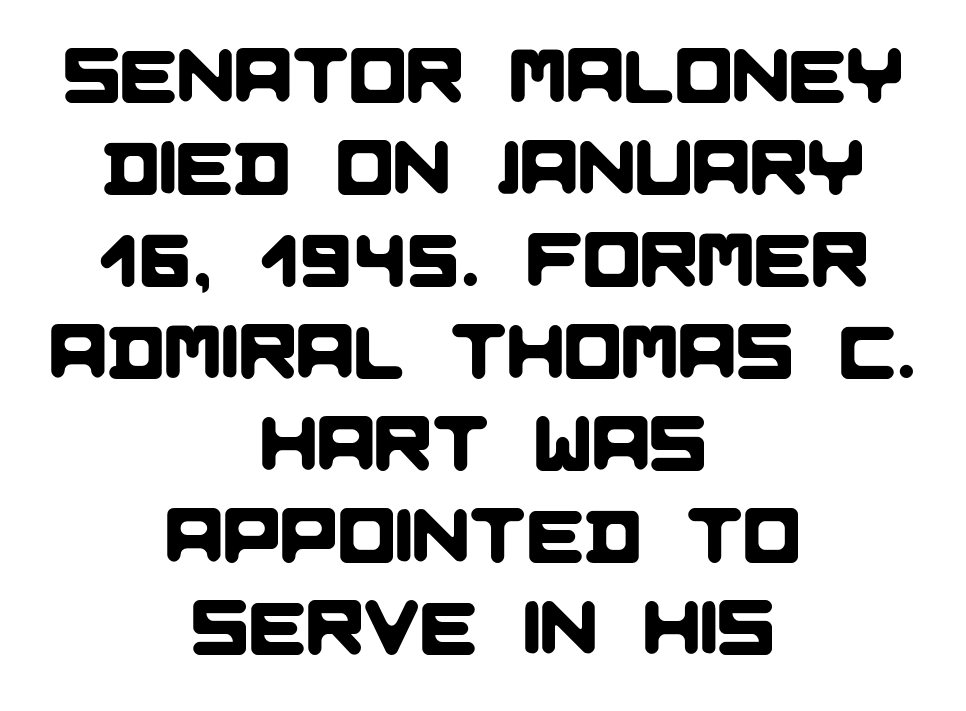
{"serif": "no", "width": "normal", "stroke_contrast": "low", "x_height": "large", "monospaced": "no", "underline": "no", "align": "center", "line_spacing_ratio": 1.21, "letter_spacing": "normal", "letter_spacing_em": 0.0, "glyph_px": 76}
